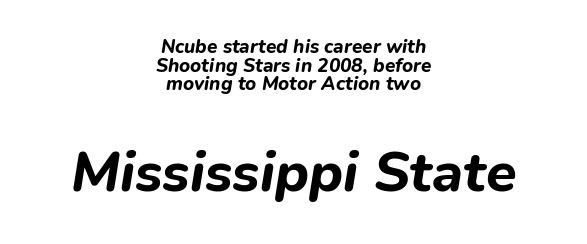
Q: Is the text bold? A: Yes.
Q: Is the text italic (slanted)? A: Yes, it leans right by about 9 degrees.
Q: Is the text underlined? A: No.
Q: How is the paragraph aligned? A: Centered.
Q: Is the spacing between letters normal or unusually wide? A: Normal.
Q: Is the spacing between lines tight, normal or loose? A: Tight.
Q: Which block of text is set in a larger size, the first (top) or the second (bottom)? A: The second (bottom) one.
Q: Width (condensed, normal, or wide)? A: Normal.
Q: Stroke contrast? A: Low.
Q: x-height? A: Medium.
Q: Monospaced? A: No.
